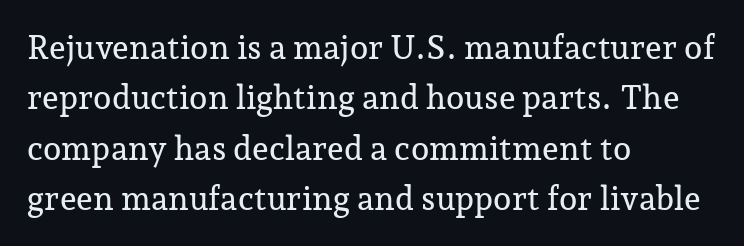
This sample uses an upright cut, with every glyph sitting square on the baseline. Serifs: yes, visible at the terminals of the letterforms. Whoever set this chose a conventional vertical rhythm. Nobody touched the tracking dial on this one. Alignment: flush left. The zone under the glyphs is completely vacant.
